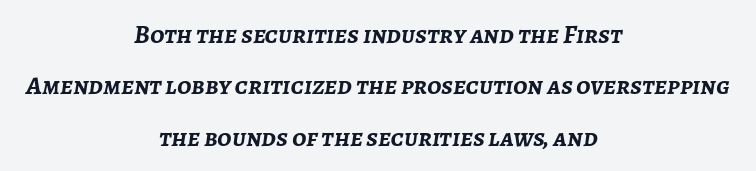
{"italic": "yes", "lean": "right", "slant_degrees": 7, "bold": "yes", "underline": "no", "align": "center", "line_spacing": "loose", "line_spacing_ratio": 1.98, "letter_spacing": "normal", "letter_spacing_em": 0.0, "glyph_px": 26}
